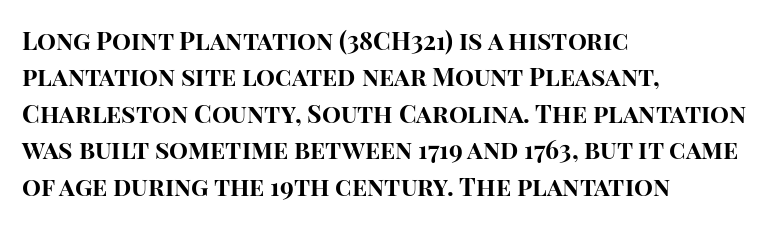
{"italic": "no", "bold": "yes", "underline": "no", "align": "left", "line_spacing": "normal", "line_spacing_ratio": 1.46, "letter_spacing": "normal", "letter_spacing_em": 0.0, "glyph_px": 25}
